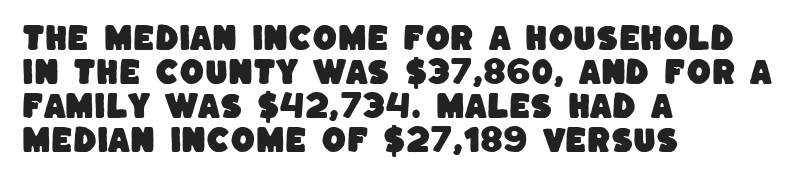
Q: Is the typeface a serif or a sans-serif typeface? A: Sans-serif.
Q: Is the text underlined? A: No.
Q: How is the paragraph aligned? A: Left-aligned.
Q: Is the spacing between letters normal or unusually wide? A: Normal.
Q: Width (condensed, normal, or wide)? A: Normal.
Q: Stroke contrast? A: Low.
Q: x-height? A: Large.
Q: Monospaced? A: No.
